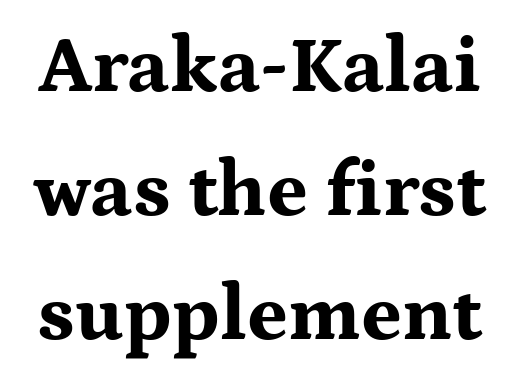
The image shows 79 px bold, wide serif type, upright; set normal line spacing (1.57x), normal letter spacing, not underlined; medium stroke contrast and a medium x-height.
